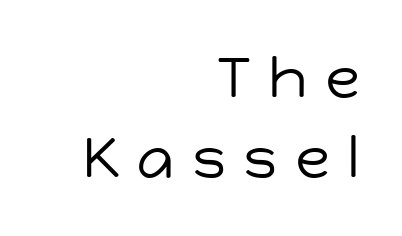
The face used here is proportionally spaced, like ordinary book or web type. Inter-character spacing is expanded well beyond the font's built-in metrics. Font category for this specimen: sans-serif. The string is rendered with underlining switched off.
